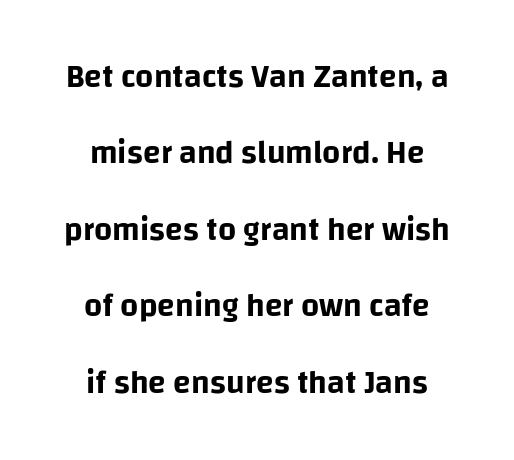
Here the designer chose a conventional face with non-uniform glyph widths. Each line is balanced around a shared central axis. The type sits square on the baseline with zero lean. Decoration check: the copy has no underline. Vertical spacing — loose. The rendering keeps characters at their native spacing.
